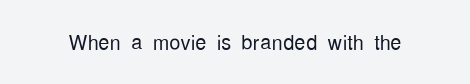
The image shows 28 px light, condensed sans-serif type, upright; set normal letter spacing, not underlined; low stroke contrast and a medium x-height.
